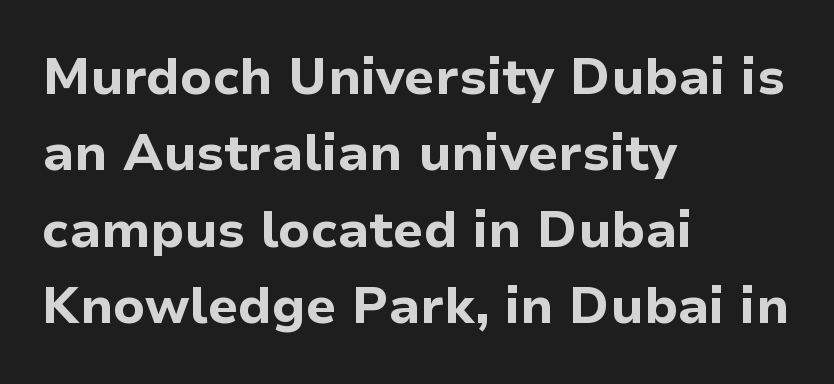
The image shows 51 px bold sans-serif type, upright; set left-aligned, normal line spacing (1.5x), normal letter spacing, not underlined; low stroke contrast and a medium x-height.
